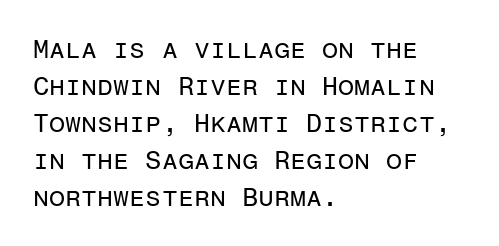
Q: Is the text bold? A: No.
Q: Is the text italic (slanted)? A: No, it is upright.
Q: Is the text underlined? A: No.
Q: How is the paragraph aligned? A: Left-aligned.
Q: Is the spacing between letters normal or unusually wide? A: Normal.
Q: Is the spacing between lines tight, normal or loose? A: Normal.
